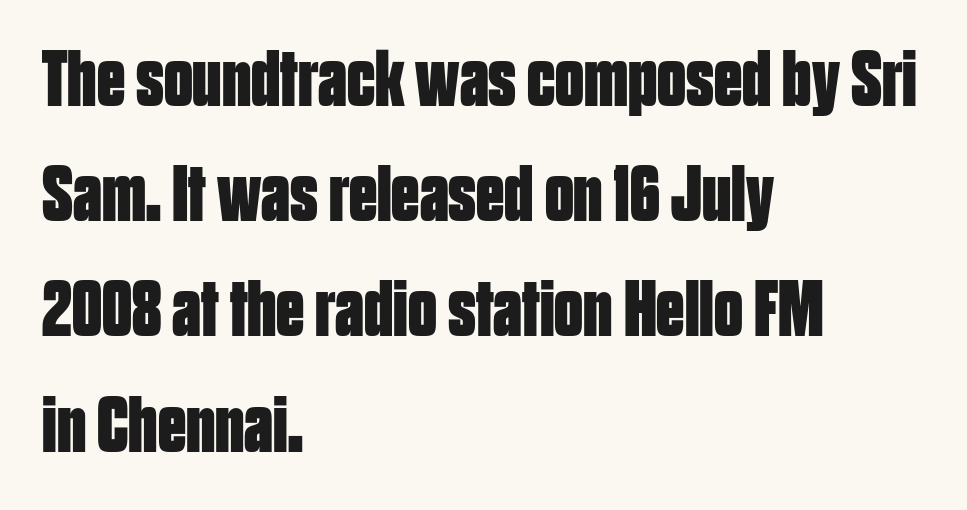
Q: Is the text bold? A: Yes.
Q: Is the text italic (slanted)? A: No, it is upright.
Q: Is the typeface a serif or a sans-serif typeface? A: Sans-serif.
Q: Is the text underlined? A: No.
Q: How is the paragraph aligned? A: Left-aligned.
Q: Is the spacing between letters normal or unusually wide? A: Normal.
Q: Is the spacing between lines tight, normal or loose? A: Normal.
Q: Width (condensed, normal, or wide)? A: Condensed.
Q: Stroke contrast? A: Low.
Q: x-height? A: Large.
Q: Monospaced? A: No.
